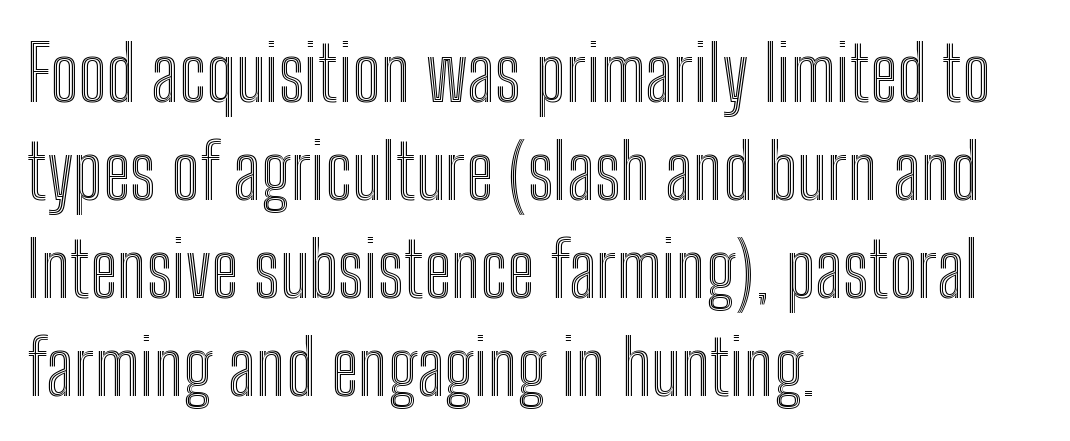
{"italic": "no", "width": "condensed", "x_height": "medium", "monospaced": "no", "underline": "no", "align": "left", "line_spacing": "normal", "line_spacing_ratio": 1.29, "letter_spacing": "normal", "letter_spacing_em": 0.0, "glyph_px": 76}
